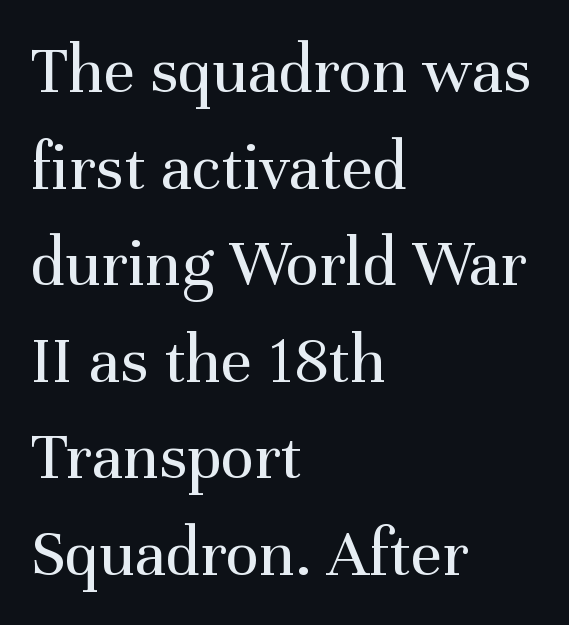
The image shows 69 px regular-weight serif type, upright; set left-aligned, normal line spacing (1.4x), normal letter spacing, not underlined; medium stroke contrast and a medium x-height.
